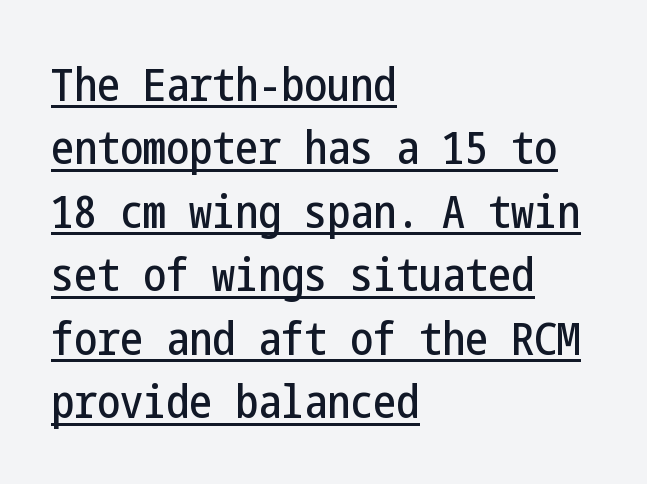
A roman cut, with each character standing at attention. Here the glyphs are tracked normally, forming tight word shapes. Short and long lines alike share a common starting point at left. This sample uses a sans-serif face. Every word sits above its own underline. Compared with typical paragraphs, the rows here are spaced about the same.
